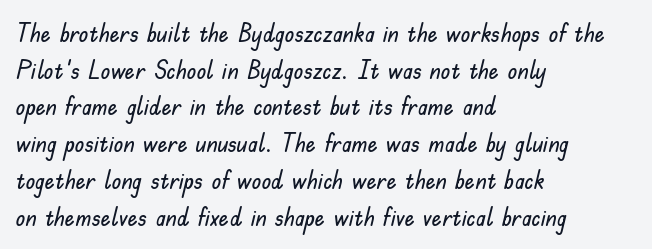
{"underline": "no", "align": "left", "line_spacing": "normal", "line_spacing_ratio": 1.47, "letter_spacing": "normal", "letter_spacing_em": 0.0, "glyph_px": 25}
